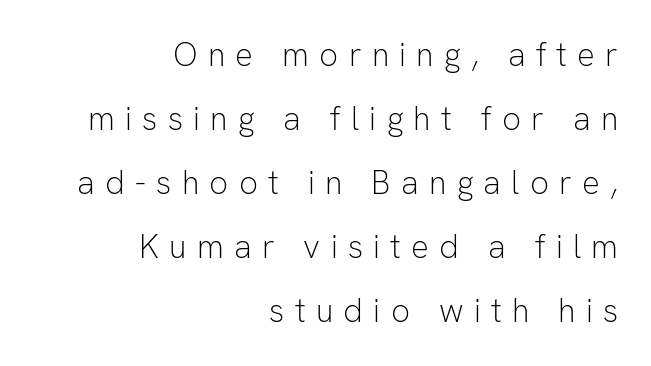
The image shows 33 px light sans-serif type, upright; set right-aligned, loose line spacing (1.94x), unusually wide letter spacing (+0.31 em), not underlined; low stroke contrast and a medium x-height.
